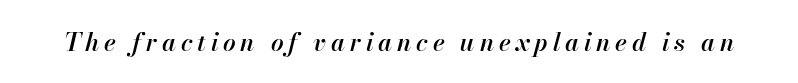
The image shows 25 px text type, italic (leaning right); set not underlined.
